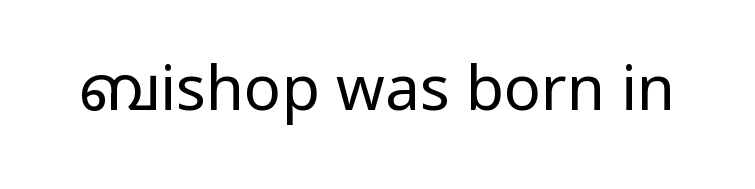
{"serif": "no", "italic": "no", "bold": "no", "weight": "regular", "width": "condensed", "stroke_contrast": "low", "x_height": "large", "monospaced": "no", "underline": "no", "letter_spacing": "normal", "letter_spacing_em": 0.0, "glyph_px": 62}
